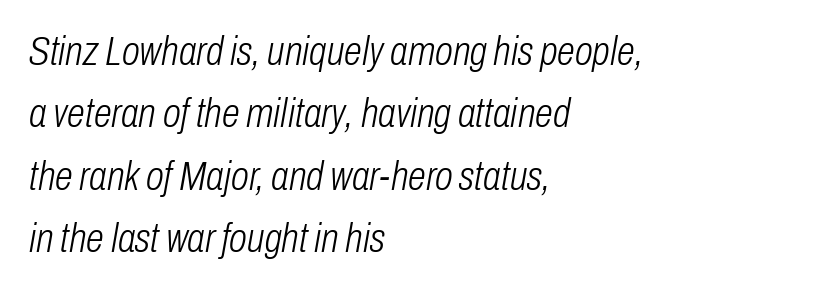
The image shows 41 px light, condensed type, italic (leaning right); set left-aligned, normal line spacing (1.52x), normal letter spacing, not underlined; low stroke contrast and a medium x-height.
